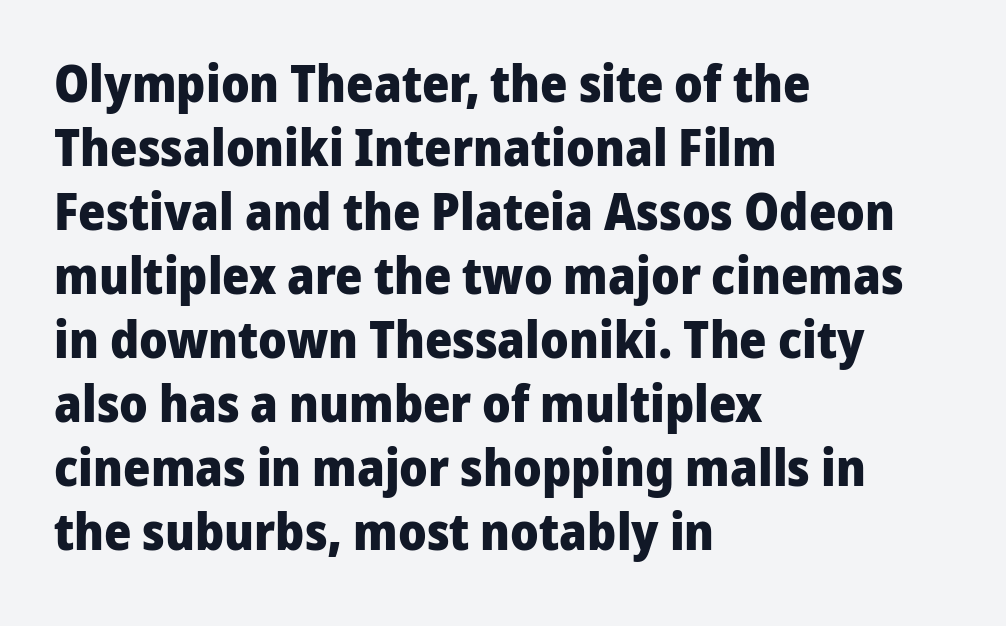
The passage shown is typed in a proportional face where columns would drift. The letterforms sit shoulder to shoulder at normal distance. Check under the words: just untouched page. The font family rendered here belongs to the sans-serif group.
